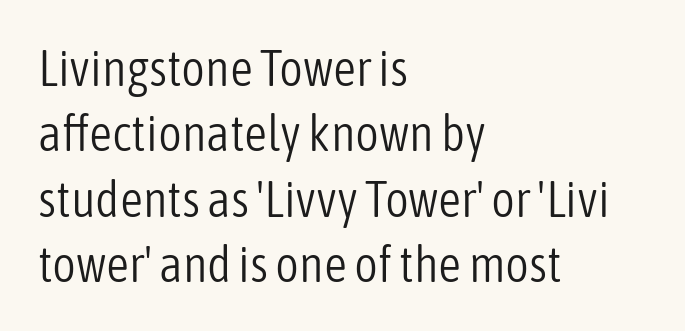
Q: Is the text bold? A: No.
Q: Is the text italic (slanted)? A: No, it is upright.
Q: Is the typeface a serif or a sans-serif typeface? A: Sans-serif.
Q: Is the text underlined? A: No.
Q: How is the paragraph aligned? A: Left-aligned.
Q: Is the spacing between letters normal or unusually wide? A: Normal.
Q: Is the spacing between lines tight, normal or loose? A: Normal.
Q: Width (condensed, normal, or wide)? A: Condensed.
Q: Stroke contrast? A: Low.
Q: x-height? A: Medium.
Q: Monospaced? A: No.
